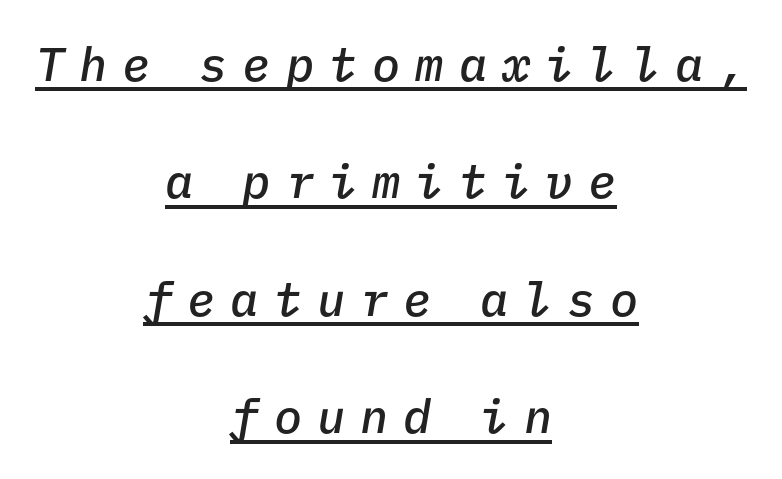
Q: Is the text bold? A: Semi-bold.
Q: Is the text italic (slanted)? A: Yes, it leans right by about 9 degrees.
Q: Is the text underlined? A: Yes.
Q: How is the paragraph aligned? A: Centered.
Q: Is the spacing between letters normal or unusually wide? A: Unusually wide.
Q: Is the spacing between lines tight, normal or loose? A: Loose.
Q: Width (condensed, normal, or wide)? A: Normal.
Q: Stroke contrast? A: Low.
Q: x-height? A: Medium.
Q: Monospaced? A: Yes.
